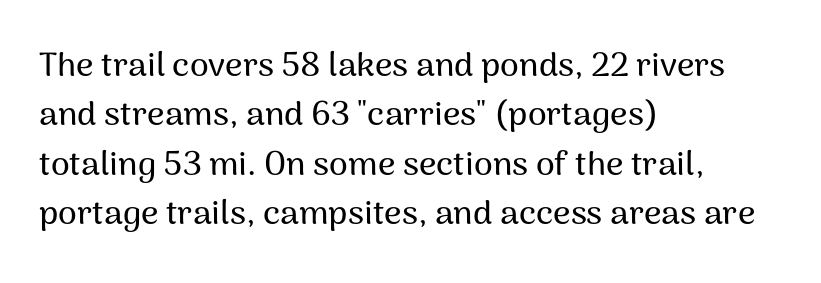
The passage shown is not underscored anywhere. Look at the tracking — it's just the regular setting, nothing added. The passage shown is typeset with a sans-serif family. It's the straight-up-and-down kind of type. Teacher's note: observe the even left margin — that is flush-left alignment. A typesetter would call this proportional, since set widths differ per character.
